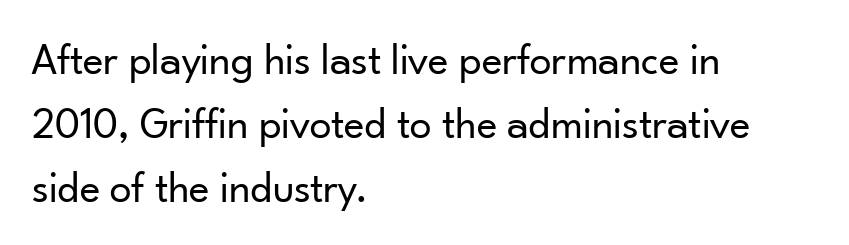
Q: Is the text bold? A: No.
Q: Is the text italic (slanted)? A: No, it is upright.
Q: Is the typeface a serif or a sans-serif typeface? A: Sans-serif.
Q: Is the text underlined? A: No.
Q: How is the paragraph aligned? A: Left-aligned.
Q: Is the spacing between letters normal or unusually wide? A: Normal.
Q: Is the spacing between lines tight, normal or loose? A: Normal.
Q: Width (condensed, normal, or wide)? A: Normal.
Q: Stroke contrast? A: Low.
Q: x-height? A: Small.
Q: Monospaced? A: No.
